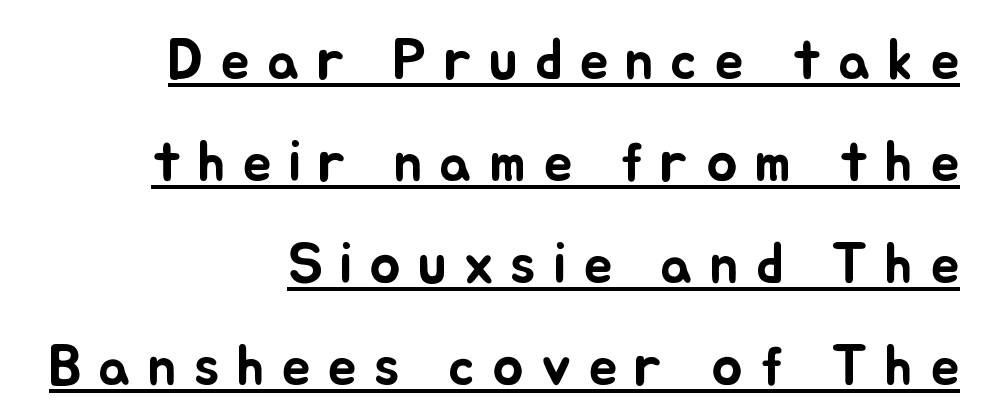
The image shows 58 px text type, upright; set right-aligned, line spacing 1.76x, unusually wide letter spacing (+0.29 em), underlined; low stroke contrast and a small x-height.
